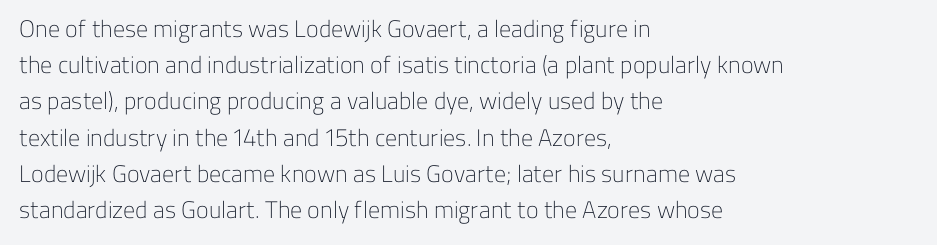
The image shows 24 px text type, upright; set left-aligned, normal line spacing (1.51x), normal letter spacing, not underlined.
